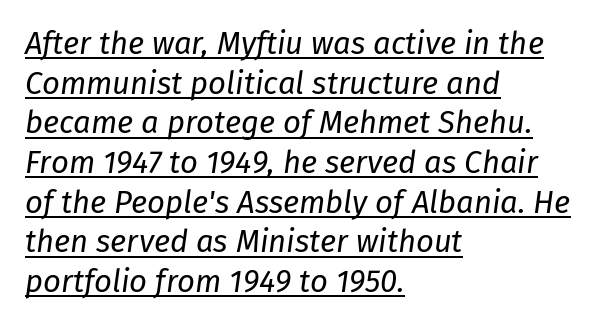
The image shows 31 px regular-weight type, italic (leaning right); set left-aligned, normal line spacing (1.28x), normal letter spacing, underlined; low stroke contrast and a medium x-height.
